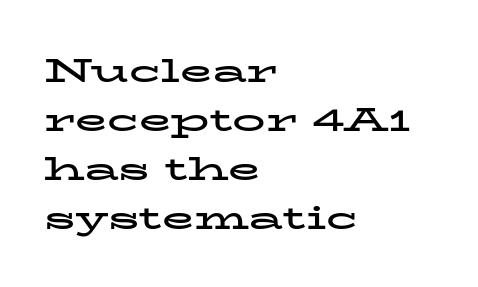
Q: Is the text bold? A: Yes.
Q: Is the text italic (slanted)? A: No, it is upright.
Q: Is the typeface a serif or a sans-serif typeface? A: Serif.
Q: Is the text underlined? A: No.
Q: How is the paragraph aligned? A: Left-aligned.
Q: Is the spacing between letters normal or unusually wide? A: Normal.
Q: Is the spacing between lines tight, normal or loose? A: Normal.
Q: Width (condensed, normal, or wide)? A: Wide.
Q: Stroke contrast? A: Low.
Q: x-height? A: Medium.
Q: Monospaced? A: No.
